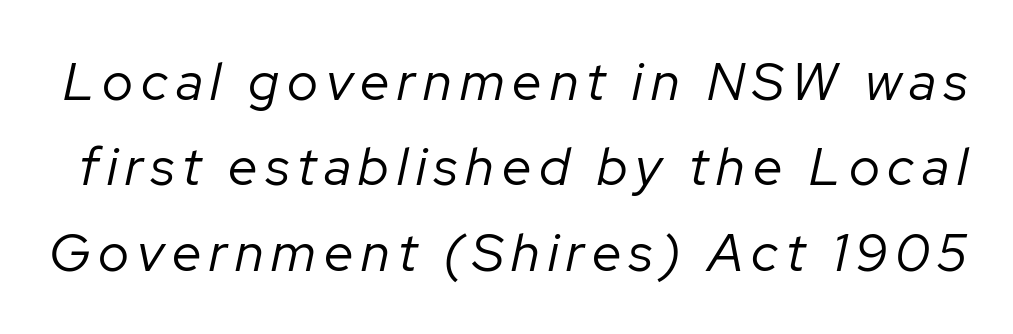
Q: Is the text bold? A: No.
Q: Is the text italic (slanted)? A: Yes, it leans right by about 12 degrees.
Q: Is the text underlined? A: No.
Q: Is the spacing between lines tight, normal or loose? A: Normal.
Q: Width (condensed, normal, or wide)? A: Normal.
Q: Stroke contrast? A: Low.
Q: x-height? A: Medium.
Q: Monospaced? A: No.
